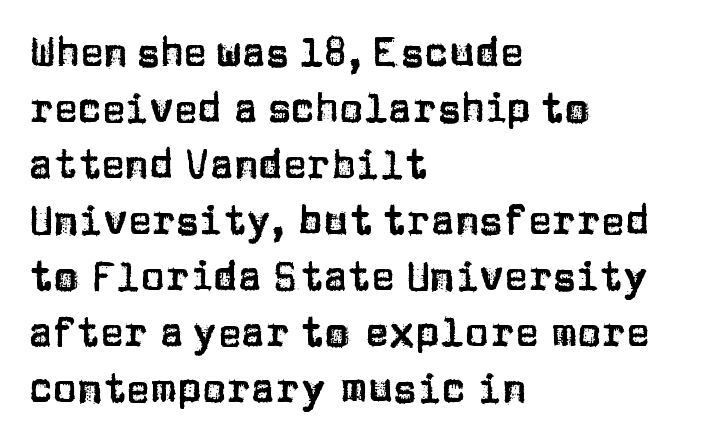
The image shows 40 px sans-serif type, upright; set left-aligned, normal line spacing (1.4x), normal letter spacing, not underlined; low stroke contrast and a large x-height.
